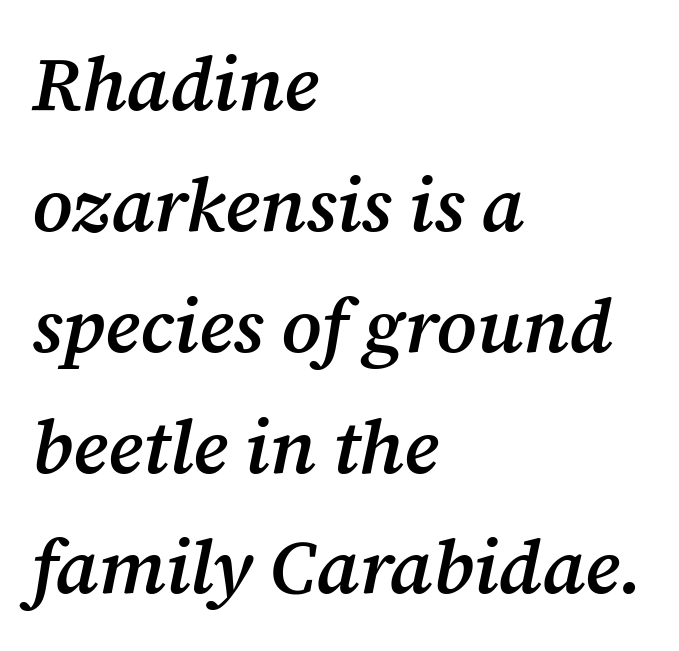
Examine the stroke ends and you'll spot serifs. Evenly set lines give the paragraph a standard silhouette. Only glyphs here, with clear space below each row. Letter spacing: default.
